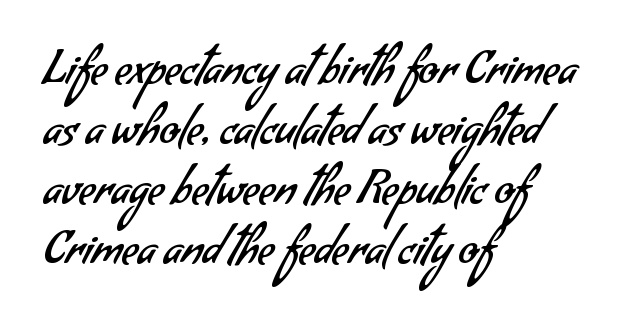
The image shows 45 px regular-weight sans-serif type; set left-aligned, normal line spacing (1.33x), normal letter spacing, not underlined; low stroke contrast and a small x-height.
